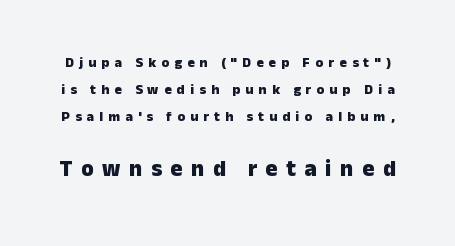
Q: Is the text bold? A: Yes.
Q: Is the text italic (slanted)? A: No, it is upright.
Q: Is the text underlined? A: No.
Q: Is the spacing between letters normal or unusually wide? A: Unusually wide.
Q: Is the spacing between lines tight, normal or loose? A: Loose.
Q: Which block of text is set in a larger size, the first (top) or the second (bottom)? A: The second (bottom) one.
